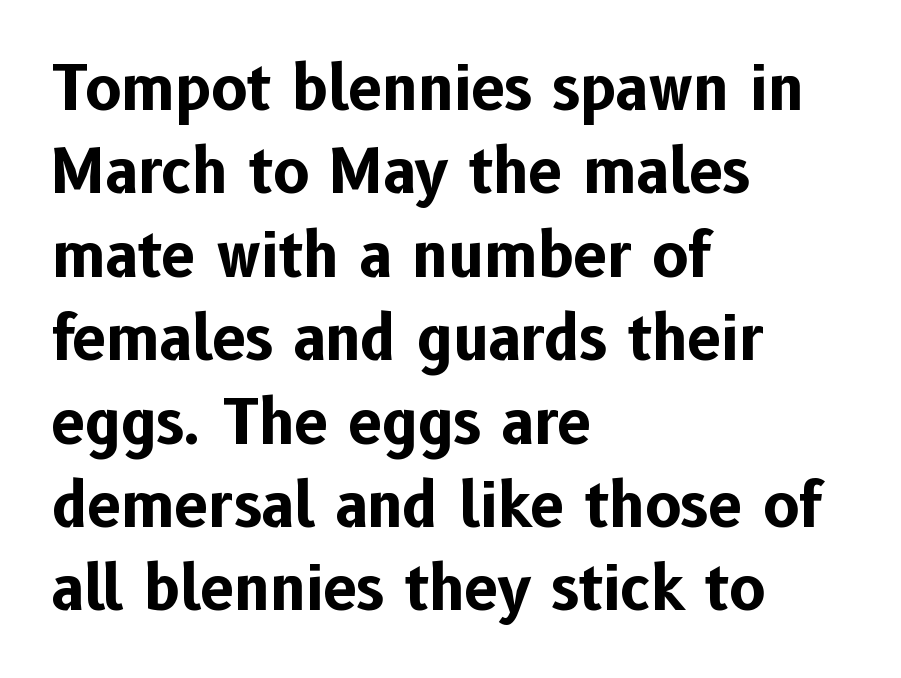
The image shows 60 px bold sans-serif type, upright; set left-aligned, normal line spacing (1.39x), normal letter spacing, not underlined; low stroke contrast and a medium x-height.
